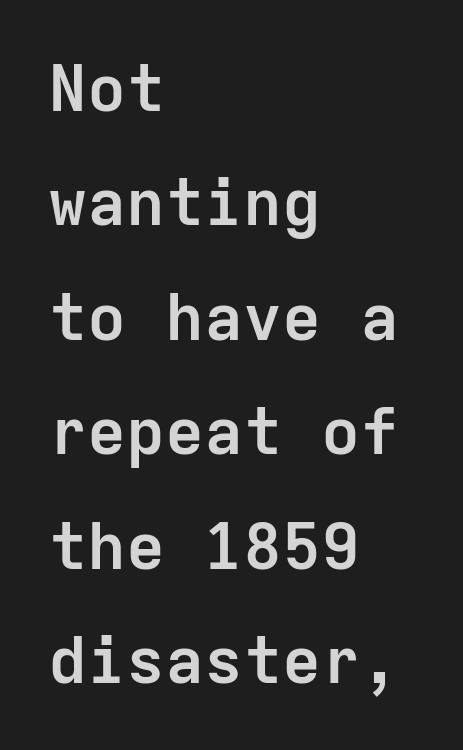
Q: Is the text bold? A: Yes.
Q: Is the text italic (slanted)? A: No, it is upright.
Q: Is the typeface a serif or a sans-serif typeface? A: Sans-serif.
Q: Is the text underlined? A: No.
Q: How is the paragraph aligned? A: Left-aligned.
Q: Is the spacing between letters normal or unusually wide? A: Normal.
Q: Width (condensed, normal, or wide)? A: Normal.
Q: Stroke contrast? A: Low.
Q: x-height? A: Medium.
Q: Monospaced? A: Yes.
